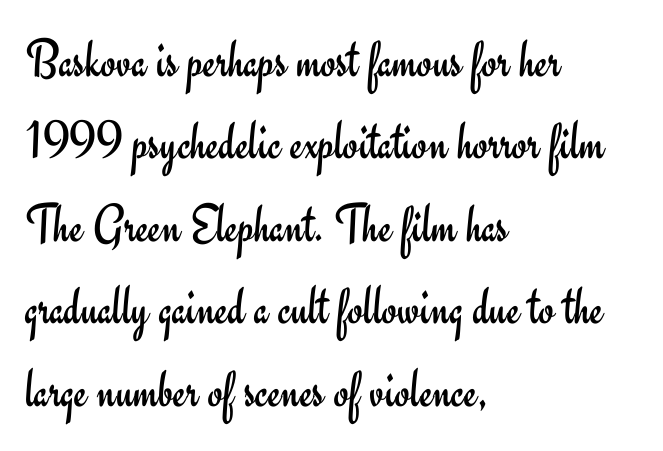
Inter-character spacing is left at the font's built-in metrics. Lines of text with bare space underneath. Reading down the column, the eye jumps a familiar distance to each next line. Here the designer chose a conventional face with non-uniform glyph widths.
